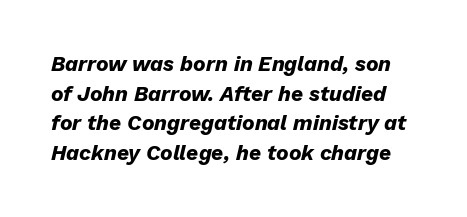
Tracking value appears to be zero — textbook default spacing. A clean baseline with only descenders dipping below it. The rendering uses a bold face; every stroke is thick and dark. The rendering applies a slant to the glyphs.
